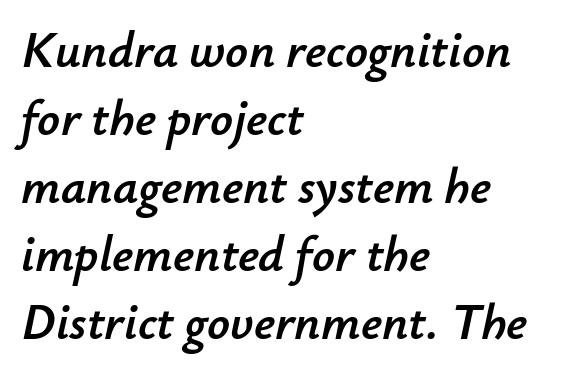
In terms of posture, this sample is oblique. Honestly, there is no underline to notice here at all. Reading down the block, your eye returns to a fixed left position each line. Reading down the column, the eye jumps a familiar distance to each next line. Note the varied advance widths — an 'i' is clearly narrower than an 'm'. The gaps between neighbouring characters are ordinary and unremarkable.
